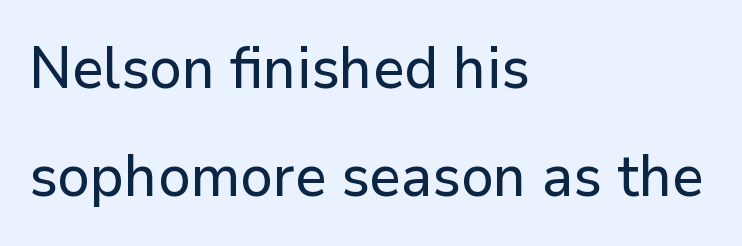
Q: Is the text italic (slanted)? A: No, it is upright.
Q: Is the typeface a serif or a sans-serif typeface? A: Sans-serif.
Q: Is the text underlined? A: No.
Q: How is the paragraph aligned? A: Left-aligned.
Q: Is the spacing between letters normal or unusually wide? A: Normal.
Q: Width (condensed, normal, or wide)? A: Normal.
Q: Stroke contrast? A: Low.
Q: x-height? A: Medium.
Q: Monospaced? A: No.
